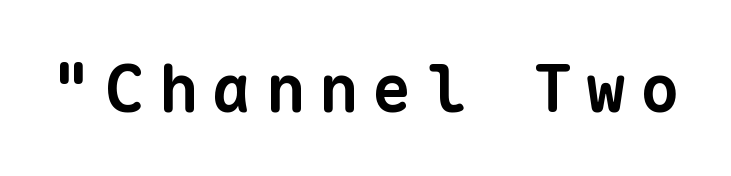
Compared with typical body copy, the letter spacing here is much looser. Type without underlining. Examine the stroke ends and you'll find no serifs. Every letter is thick-stroked: bold, no question.
